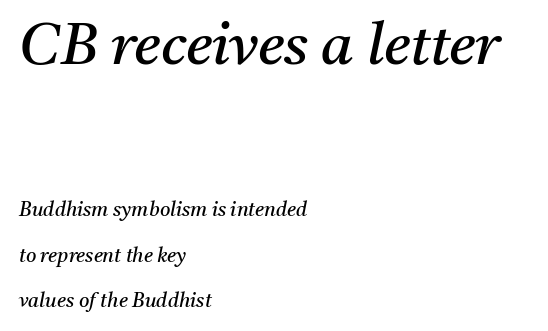
{"serif": "yes", "italic": "yes", "lean": "right", "slant_degrees": 11, "bold": "no", "weight": "regular", "width": "normal", "stroke_contrast": "medium", "x_height": "medium", "monospaced": "no", "underline": "no", "align": "left", "line_spacing": "loose", "line_spacing_ratio": 2.27, "letter_spacing": "normal", "letter_spacing_em": 0.0, "larger_block": "first", "size_ratio": 2.95, "glyph_px": 59}
